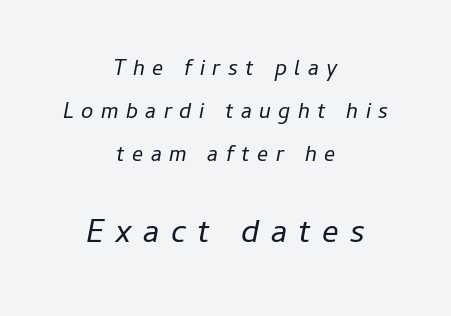
Q: Is the text bold? A: No.
Q: Is the text italic (slanted)? A: Yes, it leans right by about 11 degrees.
Q: Is the text underlined? A: No.
Q: How is the paragraph aligned? A: Centered.
Q: Is the spacing between letters normal or unusually wide? A: Unusually wide.
Q: Is the spacing between lines tight, normal or loose? A: Loose.
Q: Which block of text is set in a larger size, the first (top) or the second (bottom)? A: The second (bottom) one.
Q: Width (condensed, normal, or wide)? A: Normal.
Q: Stroke contrast? A: Low.
Q: x-height? A: Medium.
Q: Monospaced? A: No.
